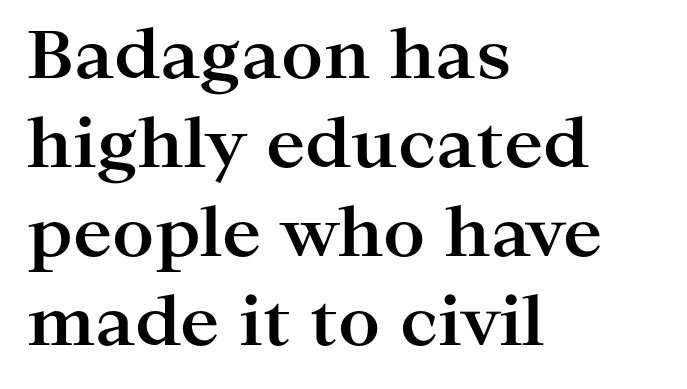
Q: Is the text bold? A: Yes.
Q: Is the text italic (slanted)? A: No, it is upright.
Q: Is the typeface a serif or a sans-serif typeface? A: Serif.
Q: Is the text underlined? A: No.
Q: How is the paragraph aligned? A: Left-aligned.
Q: Is the spacing between letters normal or unusually wide? A: Normal.
Q: Is the spacing between lines tight, normal or loose? A: Normal.
Q: Width (condensed, normal, or wide)? A: Wide.
Q: Stroke contrast? A: High.
Q: x-height? A: Medium.
Q: Monospaced? A: No.
